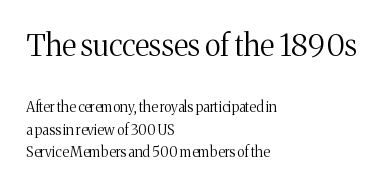
{"serif": "yes", "italic": "no", "bold": "no", "weight": "regular", "width": "normal", "stroke_contrast": "medium", "x_height": "medium", "monospaced": "no", "underline": "no", "align": "left", "line_spacing": "normal", "line_spacing_ratio": 1.61, "letter_spacing": "normal", "letter_spacing_em": 0.0, "larger_block": "first", "size_ratio": 2.14, "glyph_px": 30}
